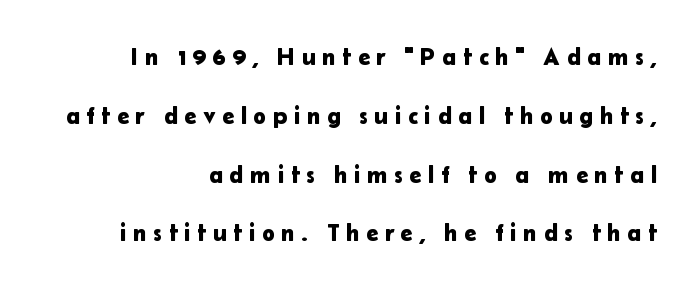
Q: Is the text italic (slanted)? A: No, it is upright.
Q: Is the text underlined? A: No.
Q: How is the paragraph aligned? A: Right-aligned.
Q: Is the spacing between letters normal or unusually wide? A: Unusually wide.
Q: Is the spacing between lines tight, normal or loose? A: Loose.
